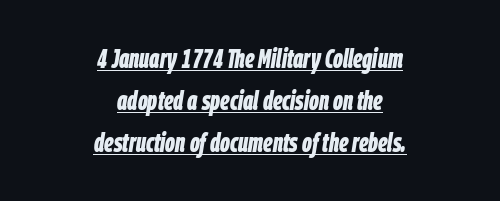
{"italic": "yes", "lean": "right", "slant_degrees": 9, "bold": "yes", "underline": "yes", "align": "center", "line_spacing": "normal", "line_spacing_ratio": 1.56, "letter_spacing": "normal", "letter_spacing_em": 0.0, "glyph_px": 27}
